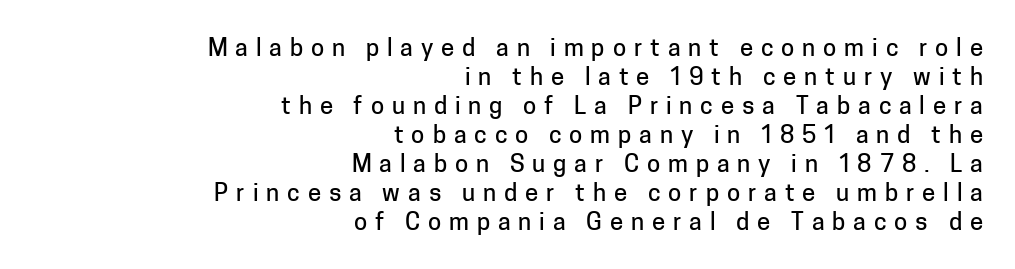
How are the letters spaced? Widely, with obvious added tracking. The space directly below the letters is spotless. A roman cut, with each character standing at attention. All the whitespace from short lines collects on the left.
